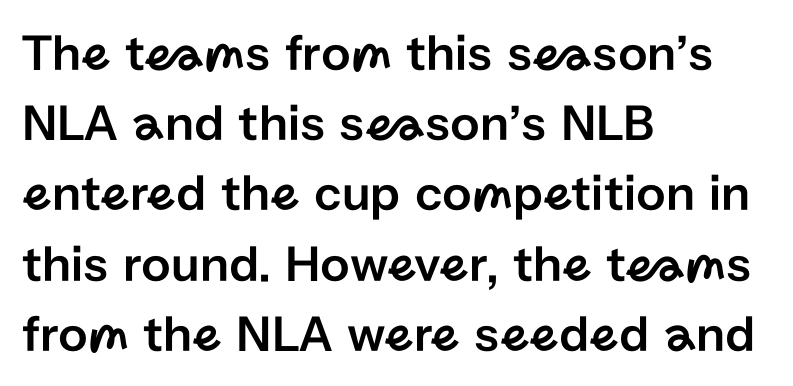
This sample has the flowing, uneven cadence of proportional lettering. Serifs: no, the terminals of the letterforms are clean. One-word summary of the alignment: left. Rule under the text: the space is simply empty. Ascenders rise straight up at ninety degrees.
